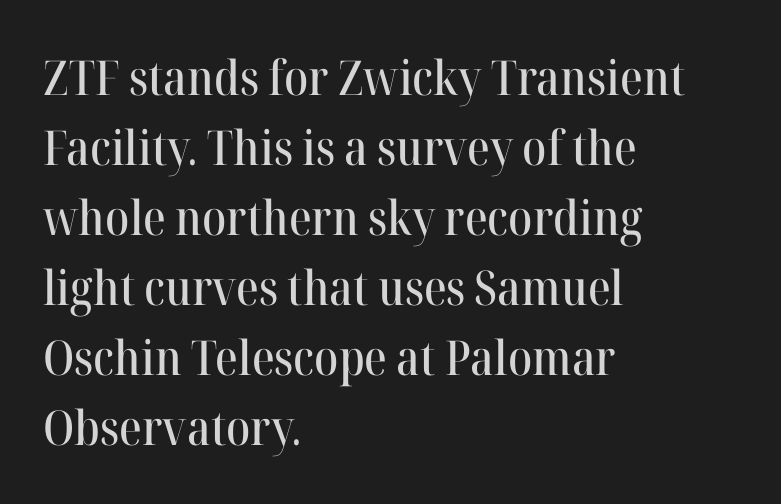
Q: Is the text italic (slanted)? A: No, it is upright.
Q: Is the typeface a serif or a sans-serif typeface? A: Serif.
Q: Is the text underlined? A: No.
Q: How is the paragraph aligned? A: Left-aligned.
Q: Is the spacing between letters normal or unusually wide? A: Normal.
Q: Is the spacing between lines tight, normal or loose? A: Normal.
Q: Width (condensed, normal, or wide)? A: Normal.
Q: Stroke contrast? A: High.
Q: x-height? A: Medium.
Q: Monospaced? A: No.
